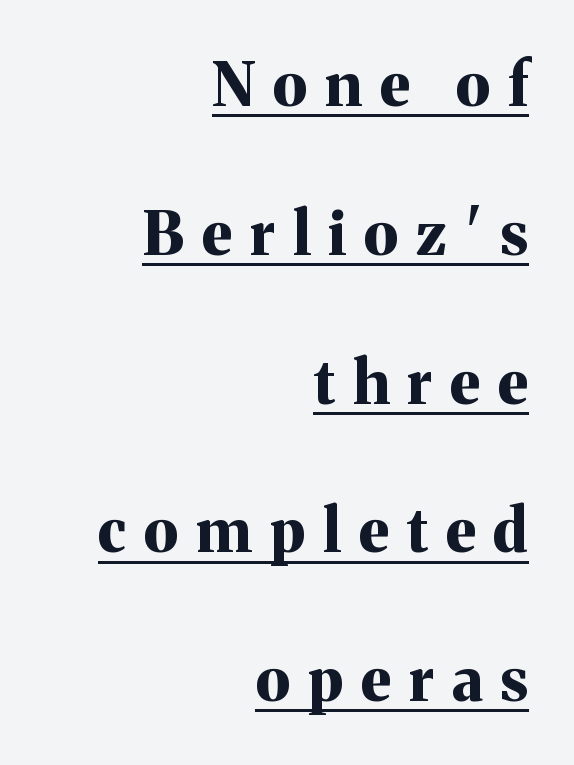
{"serif": "yes", "italic": "no", "bold": "yes", "weight": "bold", "width": "normal", "stroke_contrast": "medium", "x_height": "medium", "monospaced": "no", "underline": "yes", "align": "right", "line_spacing": "loose", "line_spacing_ratio": 2.48, "letter_spacing": "wide", "letter_spacing_em": 0.3, "glyph_px": 60}
